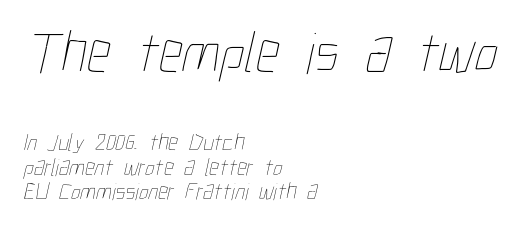
Is this a fixed-width face? No — the glyphs have proportional, varying widths. The designer dialed line spacing down below the default. The words here are not underlined. The upper block of text is set noticeably larger than the block beneath it. Typeset ragged right — the left edge is the straight one.
